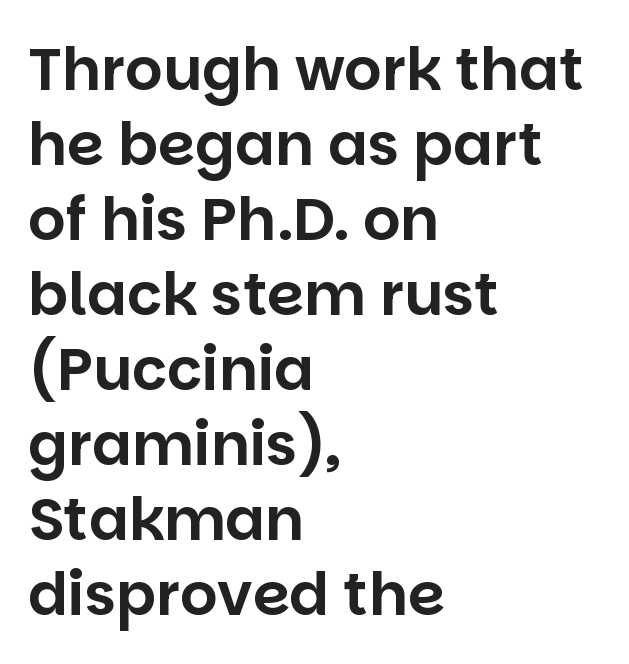
Q: Is the text italic (slanted)? A: No, it is upright.
Q: Is the typeface a serif or a sans-serif typeface? A: Sans-serif.
Q: Is the text underlined? A: No.
Q: How is the paragraph aligned? A: Left-aligned.
Q: Is the spacing between letters normal or unusually wide? A: Normal.
Q: Is the spacing between lines tight, normal or loose? A: Normal.
Q: Width (condensed, normal, or wide)? A: Normal.
Q: Stroke contrast? A: Low.
Q: x-height? A: Large.
Q: Monospaced? A: No.
